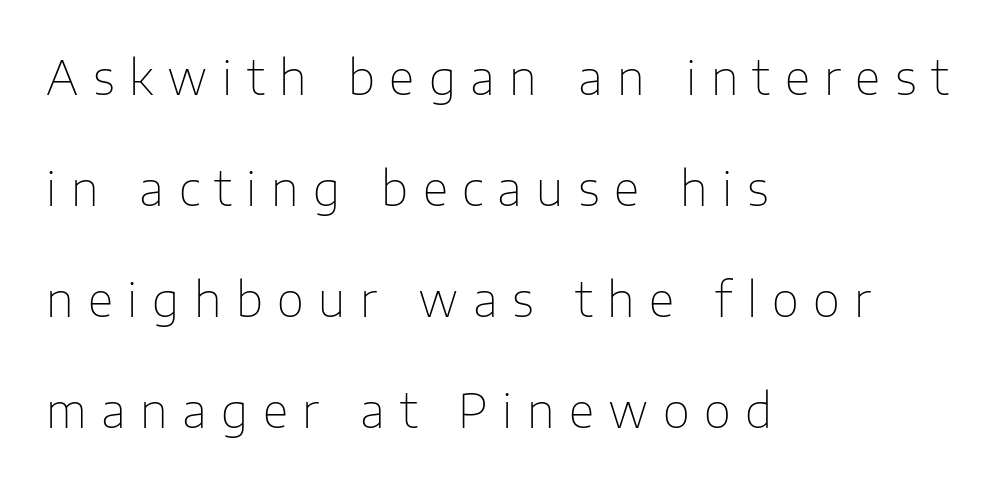
{"serif": "no", "italic": "no", "bold": "no", "weight": "thin", "width": "normal", "stroke_contrast": "low", "x_height": "medium", "monospaced": "no", "underline": "no", "align": "left", "line_spacing": "loose", "line_spacing_ratio": 2.36, "letter_spacing": "wide", "letter_spacing_em": 0.31, "glyph_px": 47}
